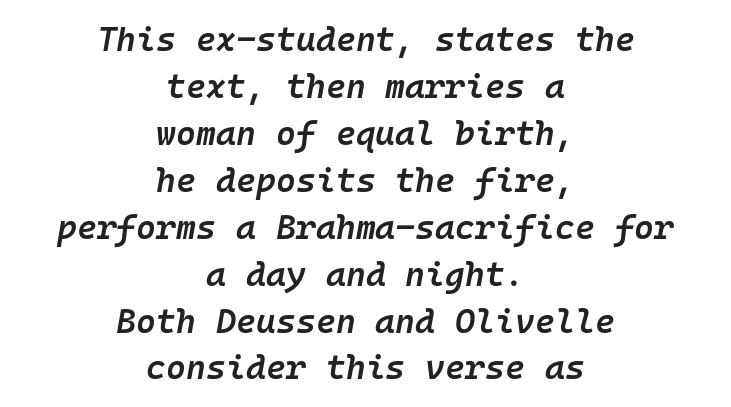
Q: Is the text bold? A: Semi-bold.
Q: Is the text italic (slanted)? A: Yes, it leans right by about 10 degrees.
Q: Is the text underlined? A: No.
Q: How is the paragraph aligned? A: Centered.
Q: Is the spacing between letters normal or unusually wide? A: Normal.
Q: Is the spacing between lines tight, normal or loose? A: Normal.
Q: Width (condensed, normal, or wide)? A: Normal.
Q: Stroke contrast? A: Low.
Q: x-height? A: Medium.
Q: Monospaced? A: Yes.
